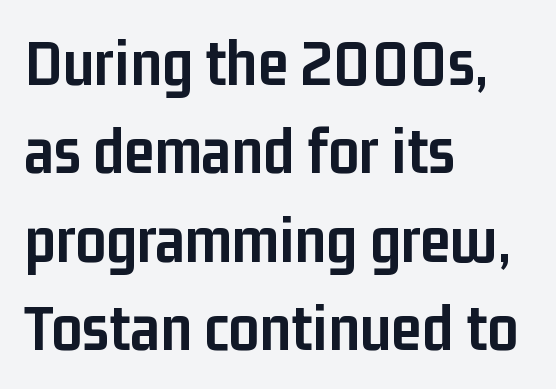
Q: Is the text bold? A: Yes.
Q: Is the text italic (slanted)? A: No, it is upright.
Q: Is the typeface a serif or a sans-serif typeface? A: Sans-serif.
Q: Is the text underlined? A: No.
Q: How is the paragraph aligned? A: Left-aligned.
Q: Is the spacing between letters normal or unusually wide? A: Normal.
Q: Is the spacing between lines tight, normal or loose? A: Normal.
Q: Width (condensed, normal, or wide)? A: Condensed.
Q: Stroke contrast? A: Low.
Q: x-height? A: Medium.
Q: Monospaced? A: No.
